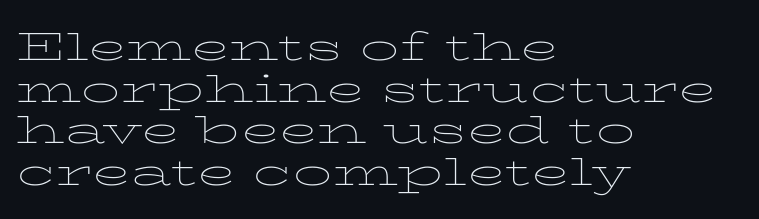
If you drew a ruler down the left edge, every line would touch it. Is the letter spacing exaggerated? No — it looks like the ordinary default. The typeface has the unassuming heft of standard copy or less. A serif font was chosen for this passage. Posture: straight, roman, zero tilt. Is this a fixed-width face? No — the glyphs have proportional, varying widths.
